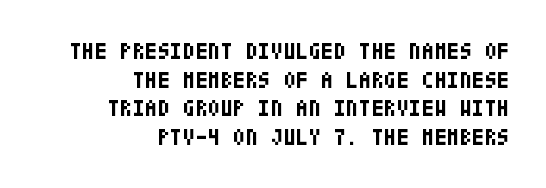
The image shows 23 px bold type, upright; set right-aligned, normal line spacing (1.25x), normal letter spacing, not underlined.
